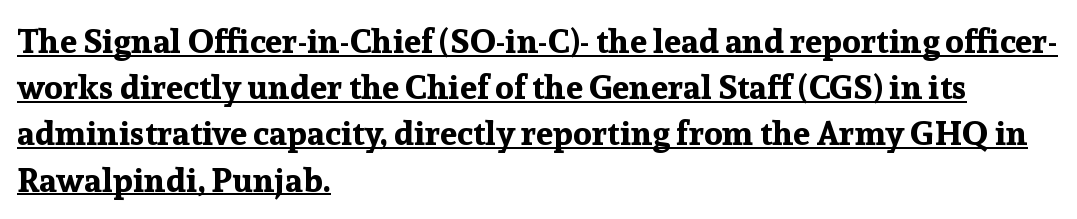
Quick note: underline on. In terms of letterspacing, this is plain default setting. Quick note: not italic, upright. Each letter keeps its own natural width here, so spacing adapts to shape.
